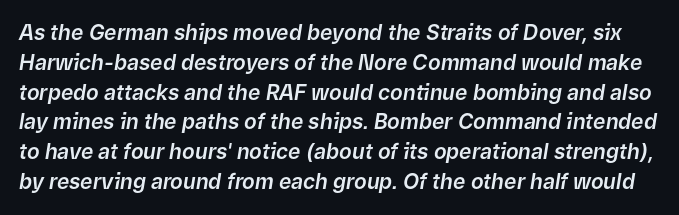
The image shows 21 px text type, italic (leaning right); set normal line spacing (1.42x), normal letter spacing, not underlined.
